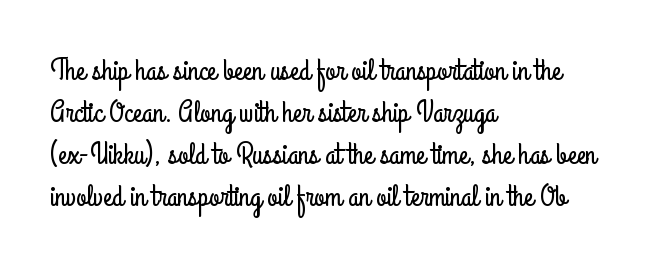
Q: Is the typeface a serif or a sans-serif typeface? A: Sans-serif.
Q: Is the text underlined? A: No.
Q: How is the paragraph aligned? A: Left-aligned.
Q: Is the spacing between letters normal or unusually wide? A: Normal.
Q: Is the spacing between lines tight, normal or loose? A: Normal.
Q: Width (condensed, normal, or wide)? A: Condensed.
Q: Stroke contrast? A: Low.
Q: x-height? A: Small.
Q: Monospaced? A: No.
